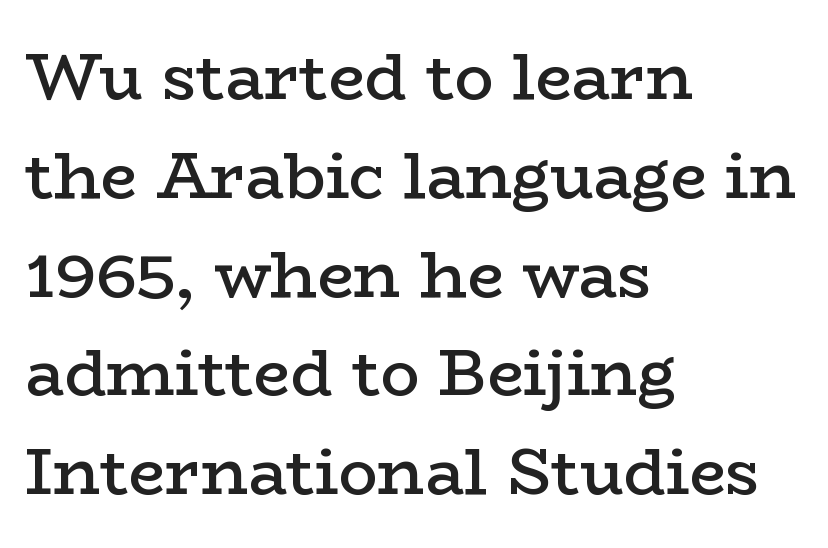
The image shows 65 px semibold, wide serif type, upright; set left-aligned, normal line spacing (1.52x), normal letter spacing, not underlined; low stroke contrast and a medium x-height.
